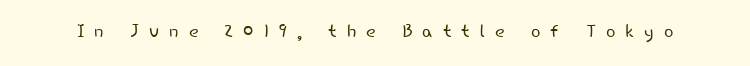
{"italic": "no", "bold": "no", "underline": "no", "letter_spacing": "wide", "letter_spacing_em": 0.4, "glyph_px": 25}
